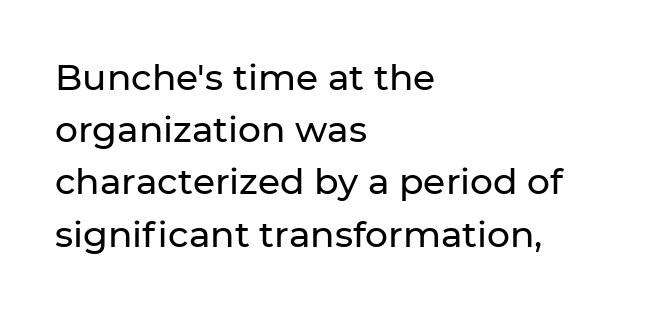
The image shows 36 px sans-serif type, upright; set left-aligned, normal line spacing (1.45x), normal letter spacing, not underlined; low stroke contrast and a medium x-height.
